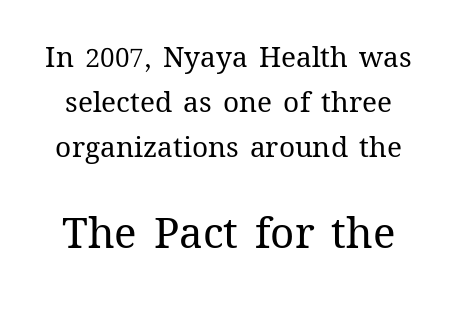
Q: Is the text bold? A: No.
Q: Is the text italic (slanted)? A: No, it is upright.
Q: Is the text underlined? A: No.
Q: Is the spacing between letters normal or unusually wide? A: Normal.
Q: Is the spacing between lines tight, normal or loose? A: Normal.
Q: Which block of text is set in a larger size, the first (top) or the second (bottom)? A: The second (bottom) one.
Q: Width (condensed, normal, or wide)? A: Normal.
Q: Stroke contrast? A: Medium.
Q: x-height? A: Medium.
Q: Monospaced? A: No.
